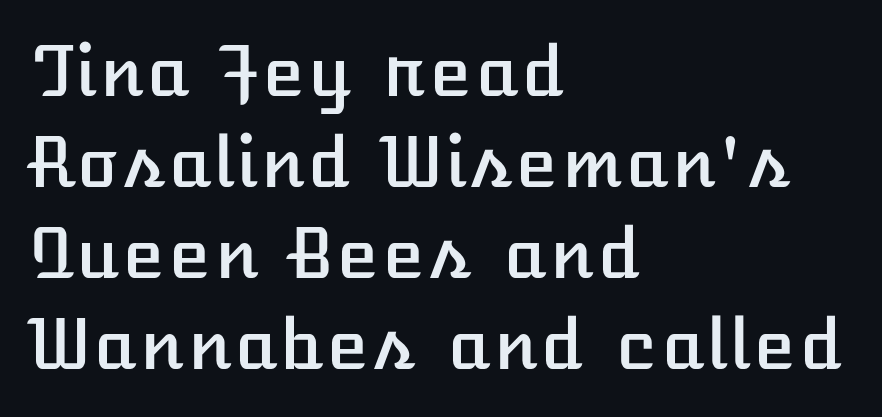
Q: Is the text italic (slanted)? A: No, it is upright.
Q: Is the text underlined? A: No.
Q: How is the paragraph aligned? A: Left-aligned.
Q: Is the spacing between letters normal or unusually wide? A: Normal.
Q: Is the spacing between lines tight, normal or loose? A: Normal.
Q: Width (condensed, normal, or wide)? A: Normal.
Q: Stroke contrast? A: Low.
Q: x-height? A: Medium.
